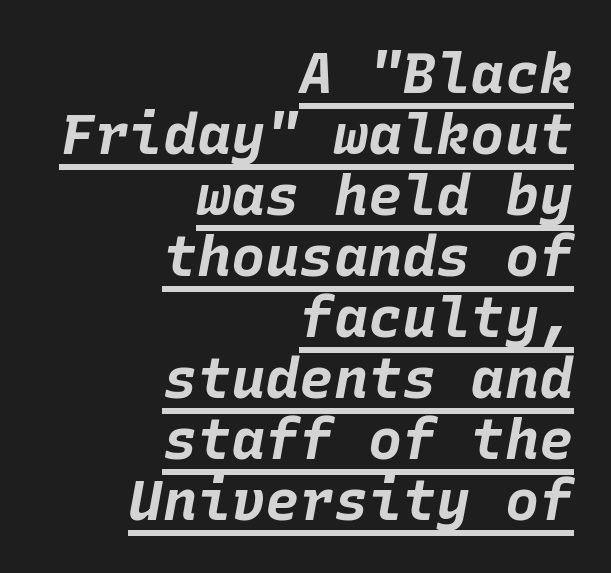
Slanted lettering throughout. This rendering features underlined lettering. This sample is right-justified, so line beginnings fall wherever the words allow. Bold? Absolutely — the strokes are thick and heavy. If you measured baseline to baseline, you'd find a short distance. Does extra space separate the letters? No, they use regular spacing.
